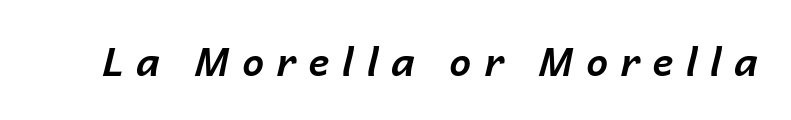
{"italic": "yes", "lean": "right", "slant_degrees": 14, "bold": "yes", "weight": "bold", "width": "normal", "stroke_contrast": "low", "x_height": "medium", "monospaced": "no", "underline": "no", "letter_spacing": "wide", "letter_spacing_em": 0.32, "glyph_px": 39}
